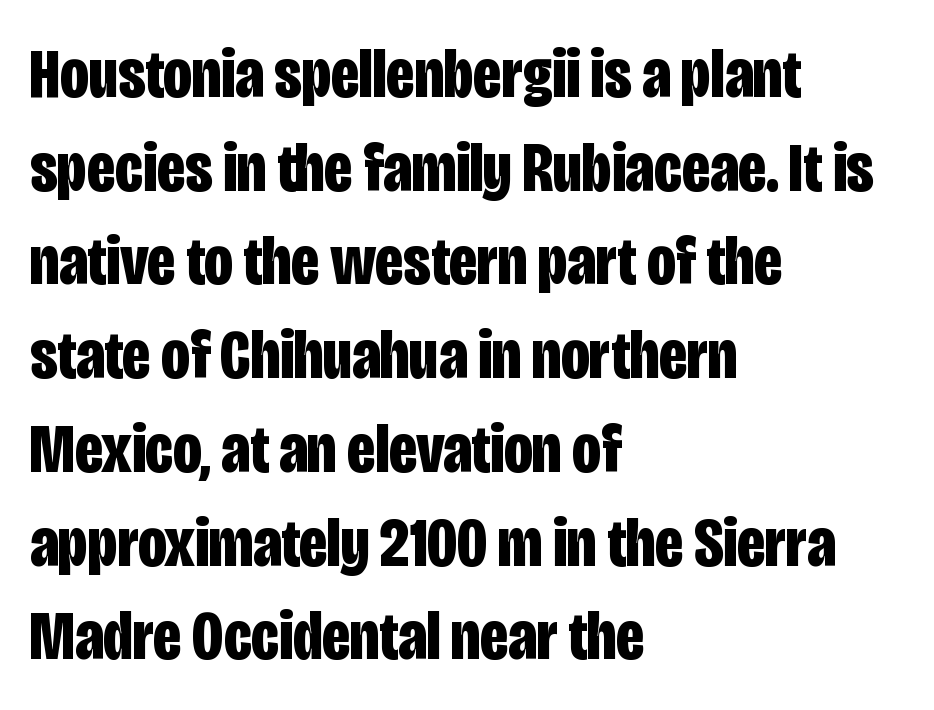
The image shows 71 px bold, condensed sans-serif type, upright; set left-aligned, normal line spacing (1.32x), normal letter spacing, not underlined; low stroke contrast and a large x-height.
